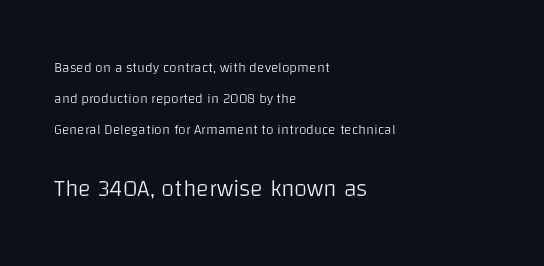
Q: Is the text bold? A: No.
Q: Is the text italic (slanted)? A: No, it is upright.
Q: Is the text underlined? A: No.
Q: How is the paragraph aligned? A: Left-aligned.
Q: Is the spacing between letters normal or unusually wide? A: Normal.
Q: Is the spacing between lines tight, normal or loose? A: Loose.
Q: Which block of text is set in a larger size, the first (top) or the second (bottom)? A: The second (bottom) one.
